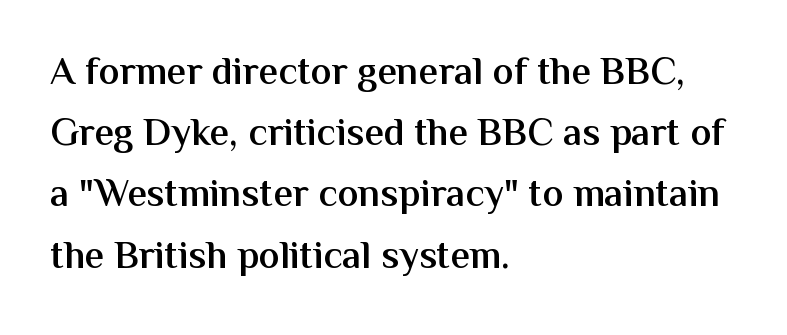
If you measured baseline to baseline, you'd find a middling distance. Grotesque or geometric, the face here clearly has no serifs. Does the weight exceed regular? Yes, but only to semibold. The rendering keeps characters at their native spacing. These lines are rendered in a variable-pitch font. Anything drawn beneath the words? Only blank space.
